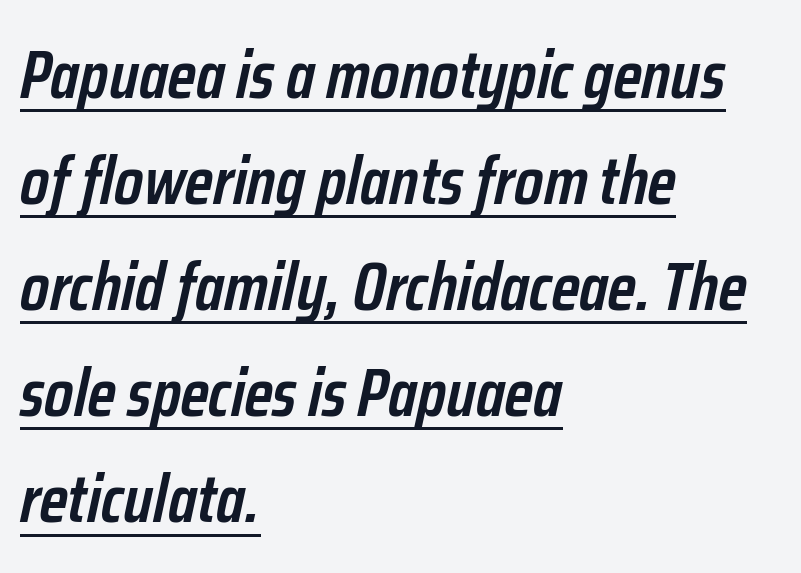
The image shows 68 px semibold, condensed type, italic (leaning right); set left-aligned, normal line spacing (1.56x), normal letter spacing, underlined; low stroke contrast and a medium x-height.
